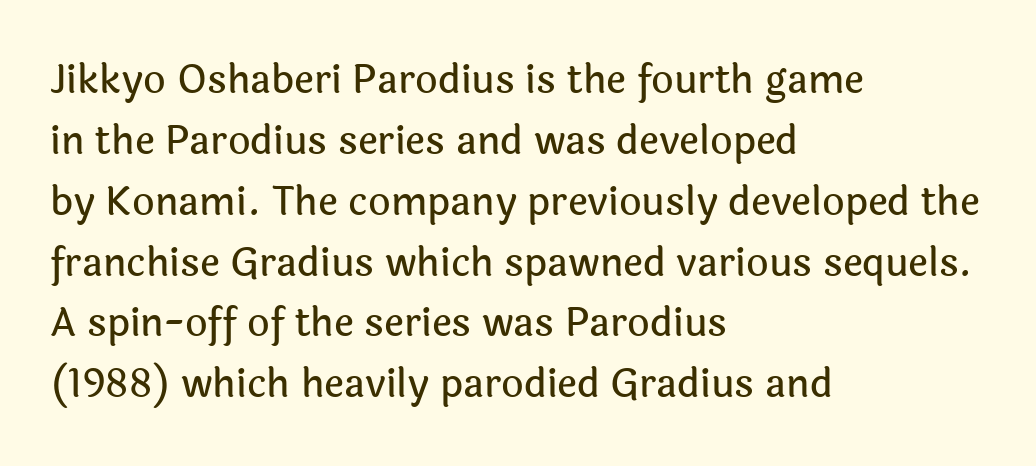
Words float on clear page, feet unadorned. These lines keep a tight, regular rhythm from letter to letter. In terms of posture, this sample is upright. Compared with typical paragraphs, the rows here are spaced about the same.
